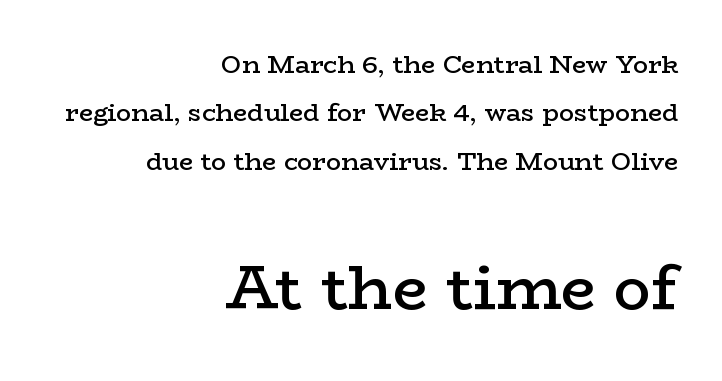
The image shows 62 px semibold, wide serif type, upright; set right-aligned, loose line spacing (1.94x), normal letter spacing, not underlined; the second (bottom) block is 2.48x larger; low stroke contrast and a medium x-height.
